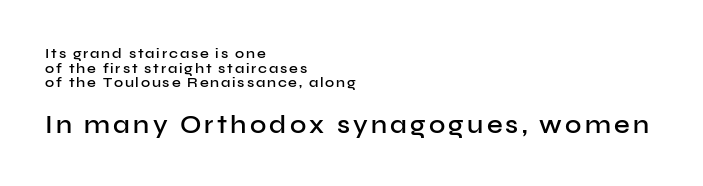
Q: Is the text bold? A: Semi-bold.
Q: Is the text italic (slanted)? A: No, it is upright.
Q: Is the text underlined? A: No.
Q: How is the paragraph aligned? A: Left-aligned.
Q: Is the spacing between lines tight, normal or loose? A: Tight.
Q: Which block of text is set in a larger size, the first (top) or the second (bottom)? A: The second (bottom) one.
